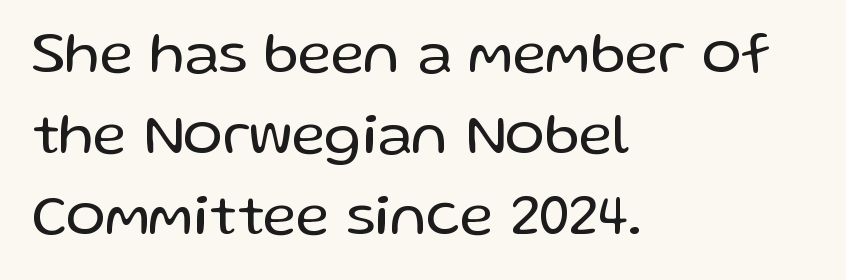
{"serif": "no", "italic": "no", "bold": "no", "weight": "regular", "width": "normal", "stroke_contrast": "low", "x_height": "medium", "monospaced": "no", "underline": "no", "align": "left", "line_spacing": "normal", "line_spacing_ratio": 1.37, "letter_spacing": "normal", "letter_spacing_em": 0.0, "glyph_px": 59}
